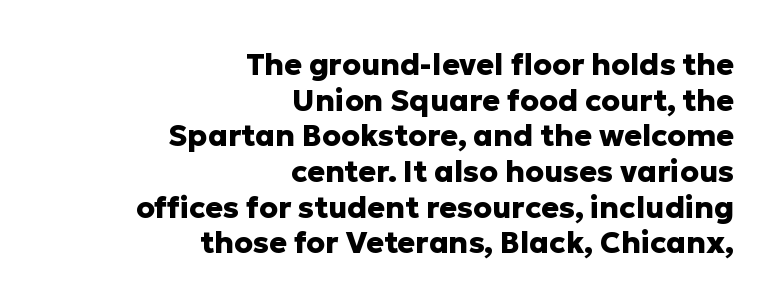
The image shows 30 px heavy sans-serif type, upright; set right-aligned, line spacing 1.19x, normal letter spacing, not underlined; low stroke contrast and a medium x-height.
